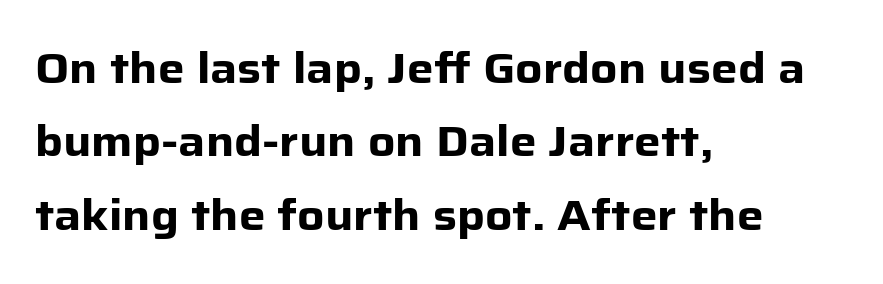
Q: Is the text bold? A: Yes.
Q: Is the text italic (slanted)? A: No, it is upright.
Q: Is the typeface a serif or a sans-serif typeface? A: Sans-serif.
Q: Is the text underlined? A: No.
Q: How is the paragraph aligned? A: Left-aligned.
Q: Is the spacing between letters normal or unusually wide? A: Normal.
Q: Width (condensed, normal, or wide)? A: Normal.
Q: Stroke contrast? A: Low.
Q: x-height? A: Medium.
Q: Monospaced? A: No.
